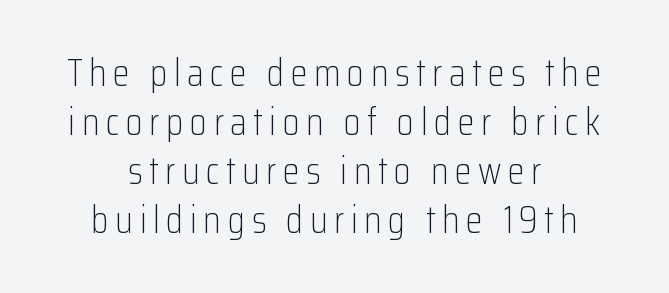
Any mark beneath the type? The region is blank. The strokes are not fattened; the text isn't bold. The rendering uses a moderate line-height, typical for paragraphs. This sample uses an upright cut, with every glyph sitting square on the baseline. The letters advance in unequal steps, a hallmark of proportional type. Centered paragraph, ragged on both sides.
